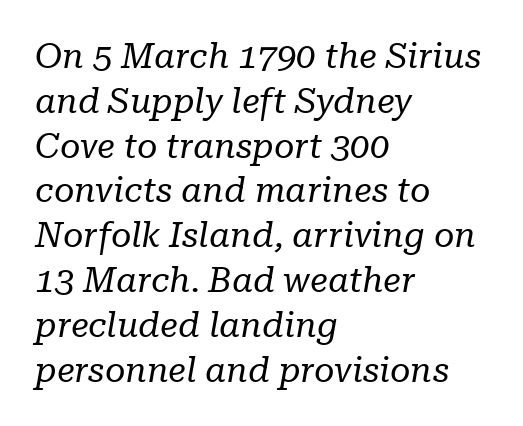
Q: Is the text bold? A: No.
Q: Is the text italic (slanted)? A: Yes, it leans right by about 10 degrees.
Q: Is the typeface a serif or a sans-serif typeface? A: Serif.
Q: Is the text underlined? A: No.
Q: How is the paragraph aligned? A: Left-aligned.
Q: Is the spacing between letters normal or unusually wide? A: Normal.
Q: Is the spacing between lines tight, normal or loose? A: Normal.
Q: Width (condensed, normal, or wide)? A: Normal.
Q: Stroke contrast? A: Low.
Q: x-height? A: Medium.
Q: Monospaced? A: No.
